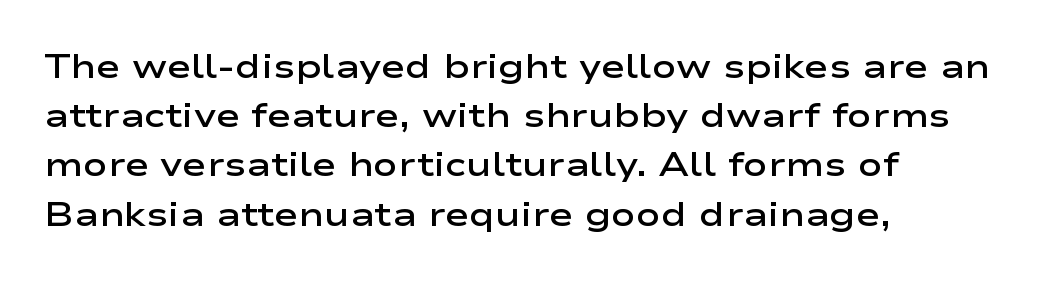
The image shows 33 px semibold, wide sans-serif type, upright; set left-aligned, normal line spacing (1.49x), normal letter spacing, not underlined; low stroke contrast and a medium x-height.
